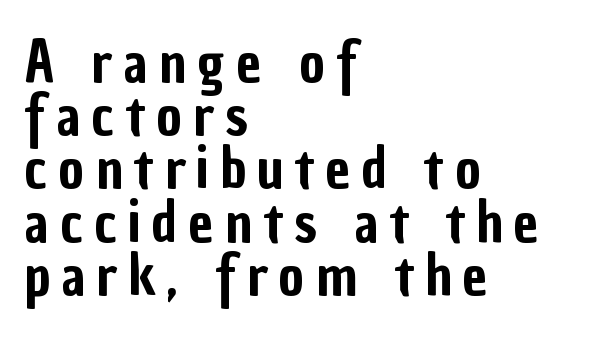
The image shows 56 px condensed sans-serif type, upright; set left-aligned, tight line spacing (0.95x), unusually wide letter spacing (+0.2 em), not underlined; low stroke contrast and a medium x-height.
